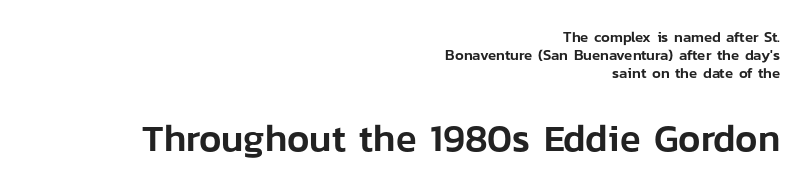
{"serif": "no", "italic": "no", "width": "normal", "stroke_contrast": "low", "x_height": "medium", "monospaced": "no", "underline": "no", "align": "right", "line_spacing_ratio": 1.19, "letter_spacing": "normal", "letter_spacing_em": 0.0, "larger_block": "second", "size_ratio": 2.53, "glyph_px": 38}
